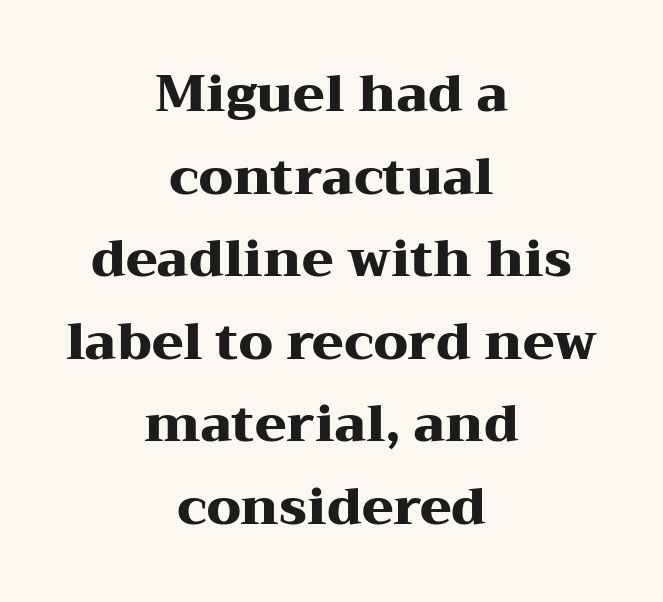
Q: Is the text bold? A: Yes.
Q: Is the text italic (slanted)? A: No, it is upright.
Q: Is the typeface a serif or a sans-serif typeface? A: Serif.
Q: Is the text underlined? A: No.
Q: How is the paragraph aligned? A: Centered.
Q: Is the spacing between letters normal or unusually wide? A: Normal.
Q: Is the spacing between lines tight, normal or loose? A: Normal.
Q: Width (condensed, normal, or wide)? A: Wide.
Q: Stroke contrast? A: Medium.
Q: x-height? A: Medium.
Q: Monospaced? A: No.
